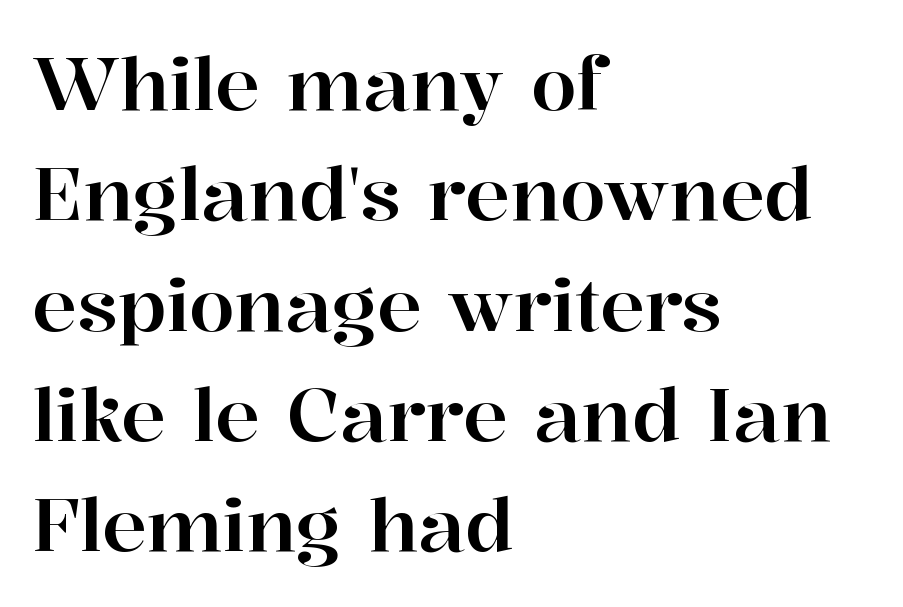
Q: Is the text italic (slanted)? A: No, it is upright.
Q: Is the typeface a serif or a sans-serif typeface? A: Serif.
Q: Is the text underlined? A: No.
Q: How is the paragraph aligned? A: Left-aligned.
Q: Is the spacing between letters normal or unusually wide? A: Normal.
Q: Is the spacing between lines tight, normal or loose? A: Normal.
Q: Width (condensed, normal, or wide)? A: Normal.
Q: Stroke contrast? A: High.
Q: x-height? A: Medium.
Q: Monospaced? A: No.
